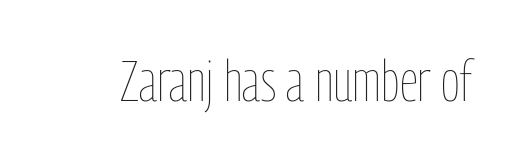
Proportional: the letters do not fall into vertical columns. The strip under each line holds only bare page. Heft: none added — not bold. This sample uses an upright cut, with every glyph sitting square on the baseline. This rendering leaves character spacing at its baseline value.
